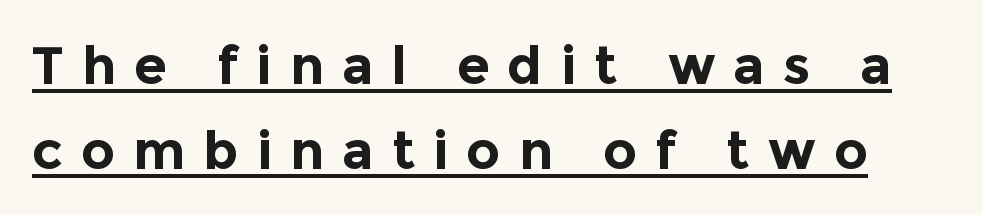
The image shows 53 px bold sans-serif type, upright; set normal line spacing (1.6x), unusually wide letter spacing (+0.34 em), underlined; a medium x-height.
